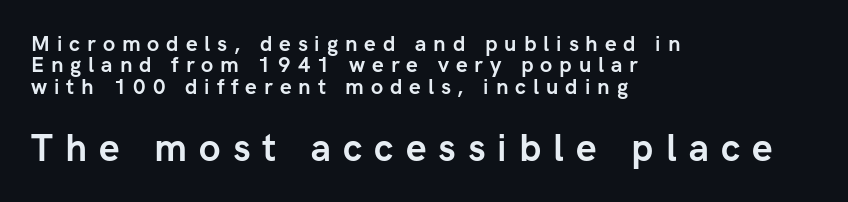
{"serif": "no", "italic": "no", "bold": "yes", "weight": "semibold", "width": "normal", "stroke_contrast": "low", "x_height": "medium", "monospaced": "no", "underline": "no", "align": "left", "line_spacing": "tight", "line_spacing_ratio": 1.02, "letter_spacing": "wide", "letter_spacing_em": 0.33, "larger_block": "second", "size_ratio": 1.76, "glyph_px": 37}
